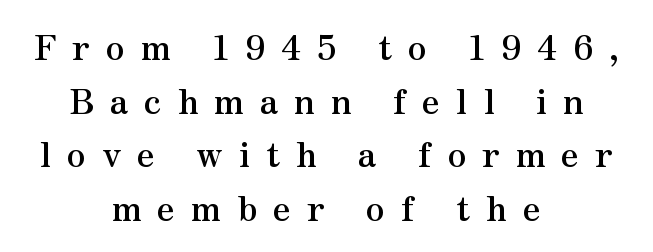
{"serif": "yes", "italic": "no", "bold": "yes", "weight": "semibold", "width": "normal", "stroke_contrast": "medium", "x_height": "small", "monospaced": "no", "underline": "no", "align": "center", "line_spacing": "normal", "line_spacing_ratio": 1.58, "letter_spacing": "wide", "letter_spacing_em": 0.47, "glyph_px": 34}
